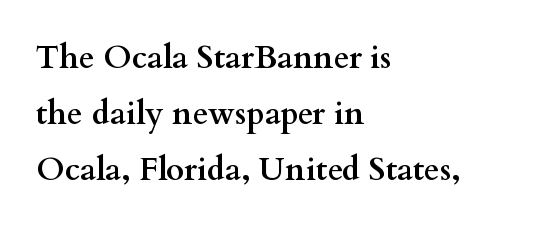
Think of a printed novel: that variable character pitch is what you see here. Small tapered or slab feet sit at the stroke ends, so this counts as serif. Underlining? Definitely not there. Weight check: bold — yes, fully.
